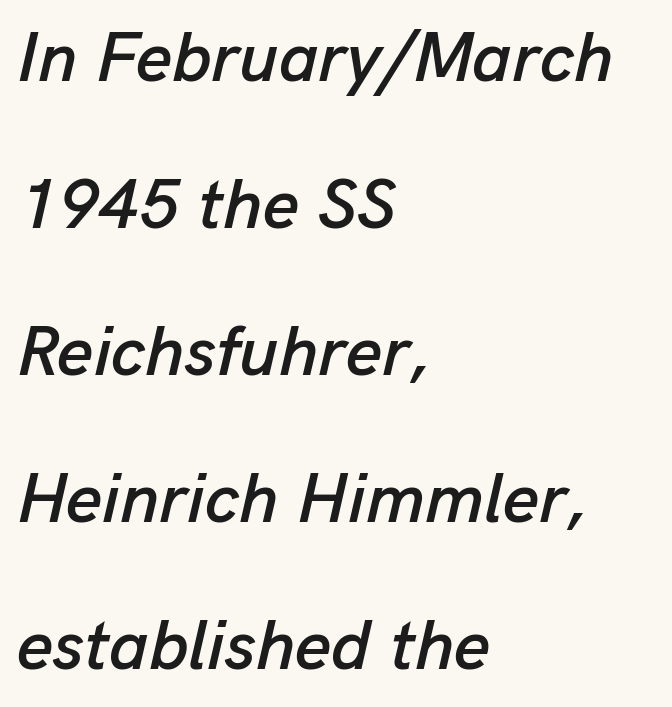
Tall strokes in this sample are angled rather than plumb. A typesetter would call this proportional, since set widths differ per character. Quick note: interline space is abundant. Each row of text sits above clean, open space. Each word holds together tightly as a unit, with standard inter-letter gaps.
